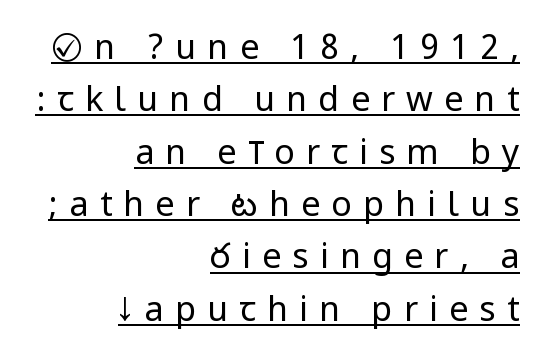
The rendered words wear a rule along their underside. Classification — sans serif. The font is comparable to plain body text, perhaps lighter. There is plenty of visible air inserted between adjacent glyphs. Interline gaps are of average width in this sample. The type sits square on the baseline with zero lean.
